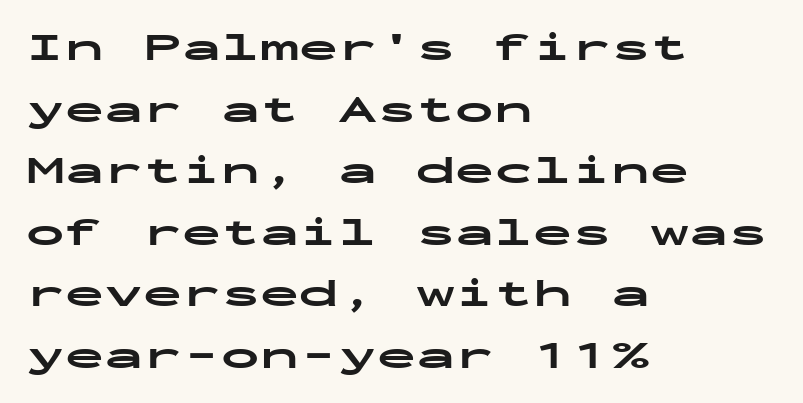
Q: Is the text bold? A: Yes.
Q: Is the text italic (slanted)? A: No, it is upright.
Q: Is the typeface a serif or a sans-serif typeface? A: Sans-serif.
Q: Is the text underlined? A: No.
Q: How is the paragraph aligned? A: Left-aligned.
Q: Is the spacing between letters normal or unusually wide? A: Normal.
Q: Is the spacing between lines tight, normal or loose? A: Normal.
Q: Width (condensed, normal, or wide)? A: Wide.
Q: Stroke contrast? A: Low.
Q: x-height? A: Medium.
Q: Monospaced? A: Yes.
